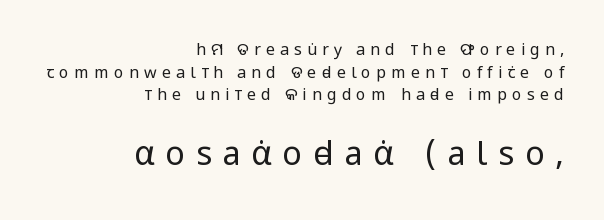
These lines are composed in type without serifs. The lettering stays uniformly vertical, giving the passage a roman look. The passage shown has open, widely tracked lettering throughout. Of the two passages, the one underneath uses the larger point size. Here the designer chose a conventional face with non-uniform glyph widths. Line ends are locked; line starts wander.
